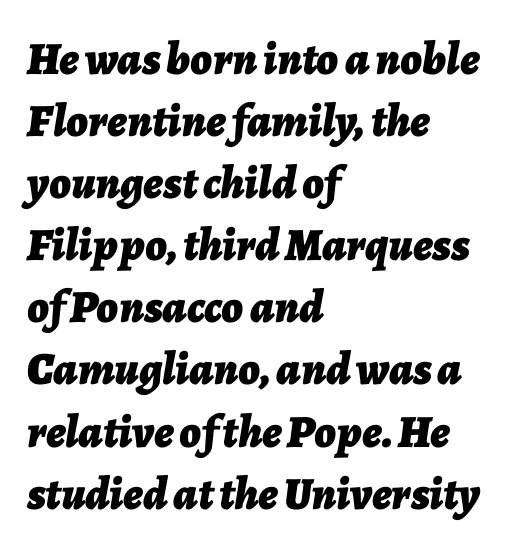
{"italic": "yes", "lean": "right", "slant_degrees": 7, "bold": "yes", "weight": "bold", "width": "normal", "stroke_contrast": "low", "x_height": "medium", "monospaced": "no", "underline": "no", "align": "left", "line_spacing": "normal", "line_spacing_ratio": 1.35, "letter_spacing": "normal", "letter_spacing_em": 0.0, "glyph_px": 46}
